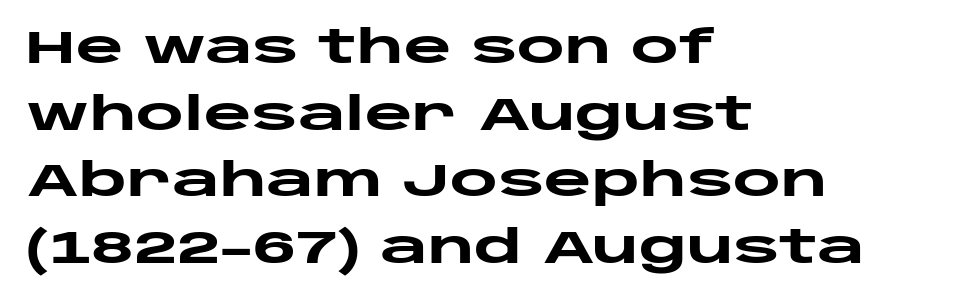
Q: Is the text bold? A: Yes.
Q: Is the text italic (slanted)? A: No, it is upright.
Q: Is the typeface a serif or a sans-serif typeface? A: Sans-serif.
Q: Is the text underlined? A: No.
Q: How is the paragraph aligned? A: Left-aligned.
Q: Is the spacing between letters normal or unusually wide? A: Normal.
Q: Is the spacing between lines tight, normal or loose? A: Normal.
Q: Width (condensed, normal, or wide)? A: Wide.
Q: Stroke contrast? A: Low.
Q: x-height? A: Large.
Q: Monospaced? A: No.
